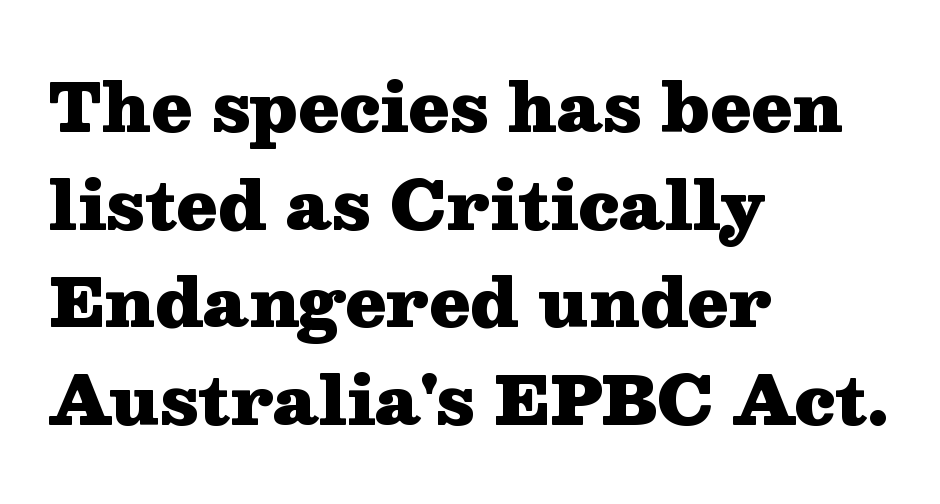
Decoration check: the copy has no underline. One-word summary of the alignment: left. The rendering uses natural spacing where letterforms have individual widths. The letterforms sit shoulder to shoulder at normal distance.
